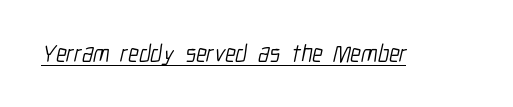
The image shows 24 px text type; set normal letter spacing, underlined.
